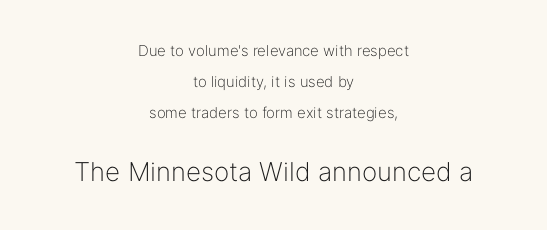
{"italic": "no", "bold": "no", "underline": "no", "align": "center", "line_spacing": "loose", "line_spacing_ratio": 2.08, "letter_spacing": "normal", "letter_spacing_em": 0.0, "larger_block": "second", "size_ratio": 1.73, "glyph_px": 26}
